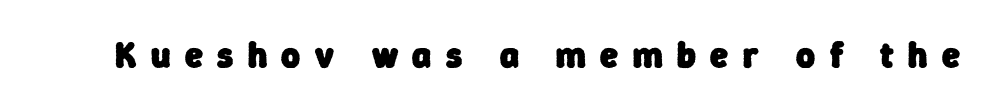
{"serif": "no", "bold": "yes", "weight": "heavy", "width": "normal", "stroke_contrast": "low", "x_height": "medium", "monospaced": "no", "underline": "no", "letter_spacing": "wide", "letter_spacing_em": 0.4, "glyph_px": 36}
